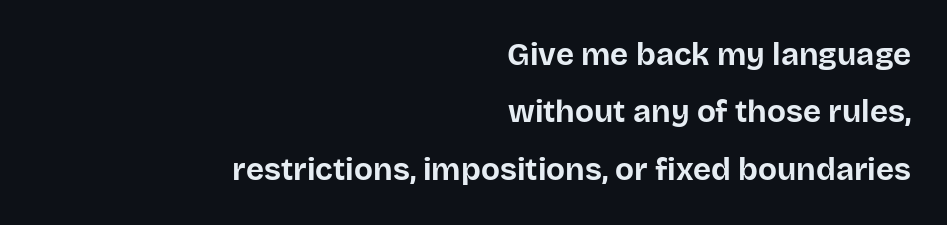
The typeface chosen for these lines omits serifs. Just letters on the line, the space beneath them empty. Tracking value appears to be zero — textbook default spacing. This is roman type, the default non-slanted kind. Spacing verdict: proportional, widths tailored to each character. The paragraph shown leans on its right margin.
